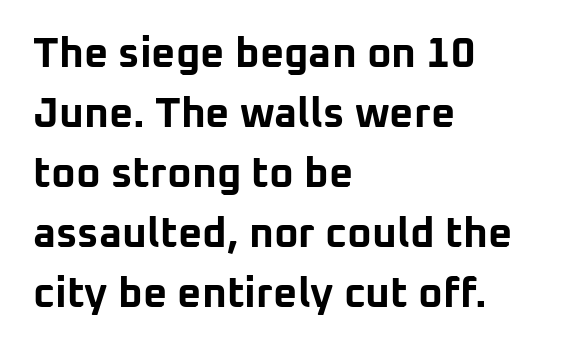
{"serif": "no", "italic": "no", "bold": "yes", "weight": "bold", "width": "normal", "stroke_contrast": "low", "x_height": "medium", "monospaced": "no", "underline": "no", "align": "left", "line_spacing": "normal", "line_spacing_ratio": 1.43, "letter_spacing": "normal", "letter_spacing_em": 0.0, "glyph_px": 42}
